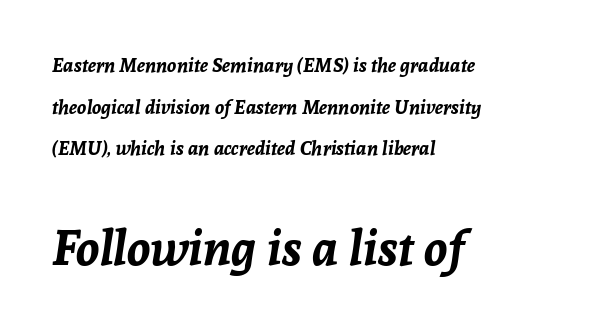
{"italic": "yes", "lean": "right", "slant_degrees": 8, "bold": "yes", "weight": "bold", "width": "normal", "stroke_contrast": "low", "x_height": "medium", "monospaced": "no", "underline": "no", "align": "left", "line_spacing": "loose", "line_spacing_ratio": 2.19, "letter_spacing": "normal", "letter_spacing_em": 0.0, "larger_block": "second", "size_ratio": 2.53, "glyph_px": 48}
